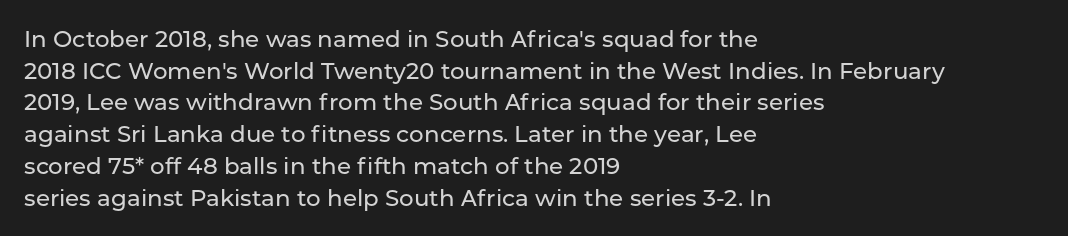
{"italic": "no", "underline": "no", "align": "left", "line_spacing": "normal", "line_spacing_ratio": 1.38, "letter_spacing": "normal", "letter_spacing_em": 0.0, "glyph_px": 23}
